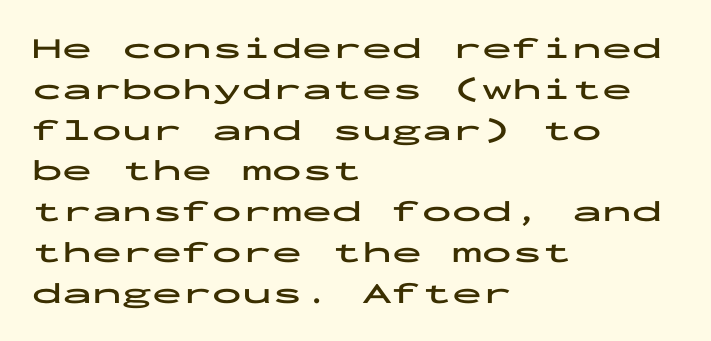
Q: Is the text bold? A: Yes.
Q: Is the text italic (slanted)? A: No, it is upright.
Q: Is the typeface a serif or a sans-serif typeface? A: Sans-serif.
Q: Is the text underlined? A: No.
Q: How is the paragraph aligned? A: Left-aligned.
Q: Is the spacing between letters normal or unusually wide? A: Normal.
Q: Is the spacing between lines tight, normal or loose? A: Normal.
Q: Width (condensed, normal, or wide)? A: Wide.
Q: Stroke contrast? A: Low.
Q: x-height? A: Medium.
Q: Monospaced? A: Yes.
